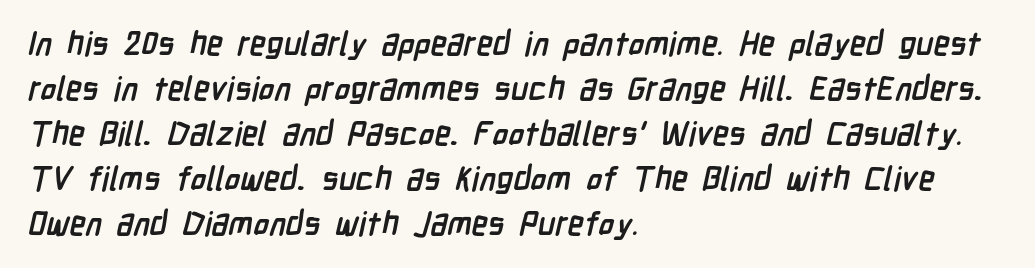
Q: Is the text bold? A: Yes.
Q: Is the typeface a serif or a sans-serif typeface? A: Sans-serif.
Q: Is the text underlined? A: No.
Q: How is the paragraph aligned? A: Left-aligned.
Q: Is the spacing between letters normal or unusually wide? A: Normal.
Q: Is the spacing between lines tight, normal or loose? A: Normal.
Q: Width (condensed, normal, or wide)? A: Condensed.
Q: Stroke contrast? A: Low.
Q: x-height? A: Medium.
Q: Monospaced? A: No.
